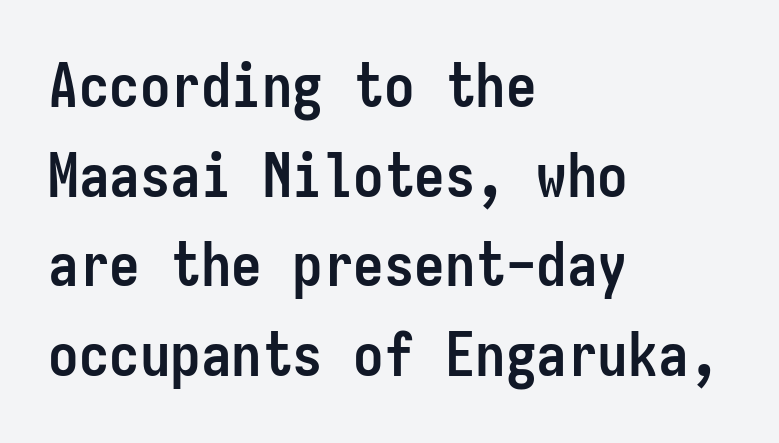
{"serif": "no", "italic": "no", "bold": "yes", "weight": "semibold", "width": "condensed", "stroke_contrast": "low", "x_height": "medium", "monospaced": "yes", "underline": "no", "align": "left", "line_spacing": "normal", "line_spacing_ratio": 1.47, "letter_spacing": "normal", "letter_spacing_em": 0.0, "glyph_px": 61}
